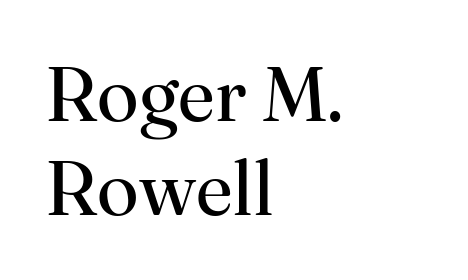
Classification — serif. Posture: straight, roman, zero tilt. No extra tracking has been applied to these lines. The font is comparable to plain body text, perhaps lighter. The zone under the glyphs is completely vacant.
